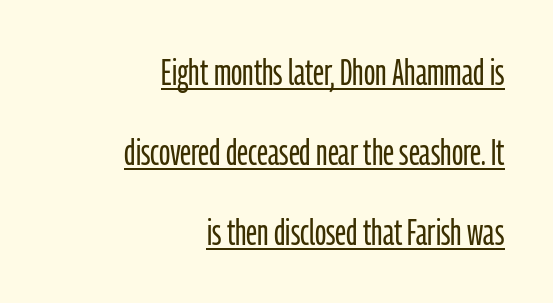
Q: Is the text bold? A: No.
Q: Is the text italic (slanted)? A: No, it is upright.
Q: Is the typeface a serif or a sans-serif typeface? A: Sans-serif.
Q: Is the text underlined? A: Yes.
Q: How is the paragraph aligned? A: Right-aligned.
Q: Is the spacing between letters normal or unusually wide? A: Normal.
Q: Is the spacing between lines tight, normal or loose? A: Loose.
Q: Width (condensed, normal, or wide)? A: Condensed.
Q: Stroke contrast? A: Low.
Q: x-height? A: Medium.
Q: Monospaced? A: No.
